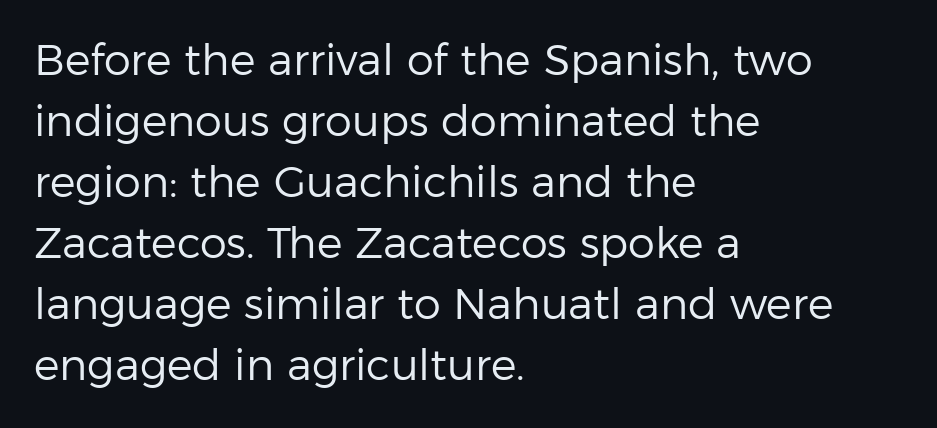
{"serif": "no", "italic": "no", "bold": "no", "weight": "regular", "width": "normal", "stroke_contrast": "low", "x_height": "medium", "monospaced": "no", "underline": "no", "align": "left", "line_spacing": "normal", "line_spacing_ratio": 1.42, "letter_spacing": "normal", "letter_spacing_em": 0.0, "glyph_px": 43}
